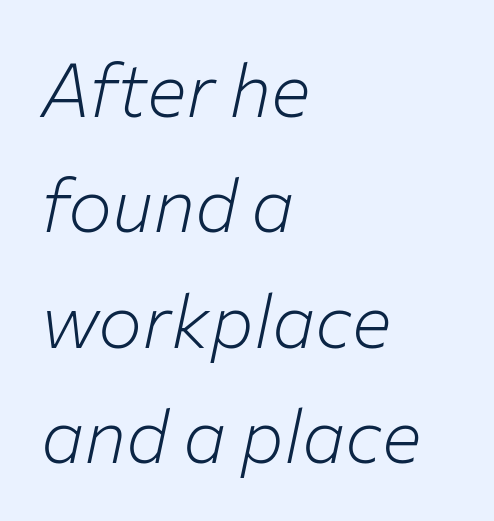
Q: Is the text bold? A: No.
Q: Is the text italic (slanted)? A: Yes, it leans right by about 12 degrees.
Q: Is the text underlined? A: No.
Q: How is the paragraph aligned? A: Left-aligned.
Q: Is the spacing between letters normal or unusually wide? A: Normal.
Q: Is the spacing between lines tight, normal or loose? A: Normal.
Q: Width (condensed, normal, or wide)? A: Normal.
Q: Stroke contrast? A: Low.
Q: x-height? A: Medium.
Q: Monospaced? A: No.
